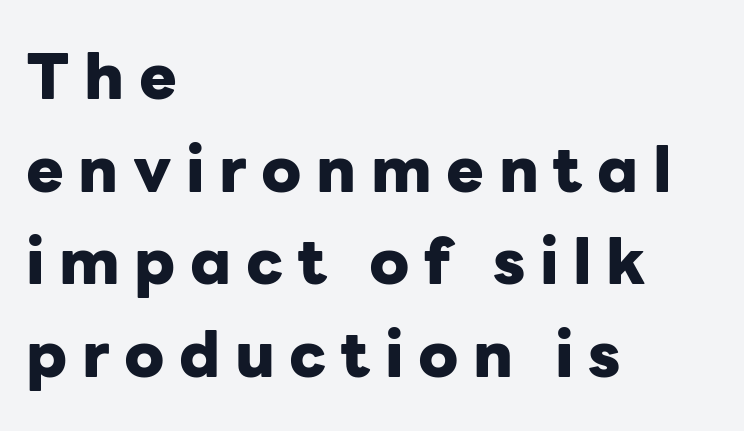
The image shows 63 px heavy sans-serif type, upright; set left-aligned, normal line spacing (1.47x), unusually wide letter spacing (+0.23 em), not underlined; low stroke contrast and a medium x-height.
